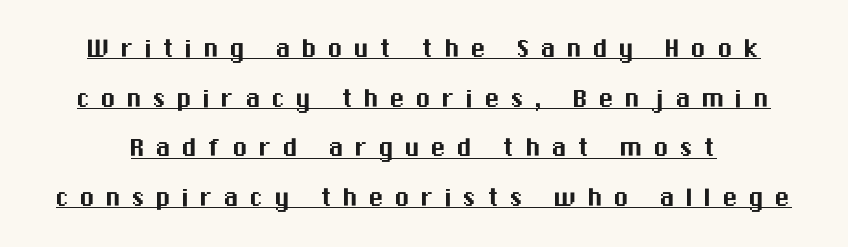
The image shows 31 px sans-serif type, upright; set normal line spacing (1.6x), unusually wide letter spacing (+0.34 em), underlined; medium stroke contrast and a medium x-height.
